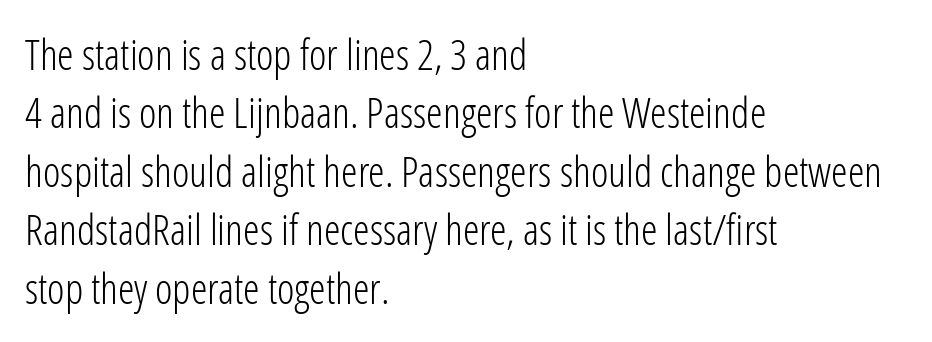
Characters remain perfectly vertical along every line. The setting favours the left margin, as ordinary paragraphs usually do. The text was rendered using a sans face with plain stroke endings. Normally led — the rows are evenly, conventionally spaced.
